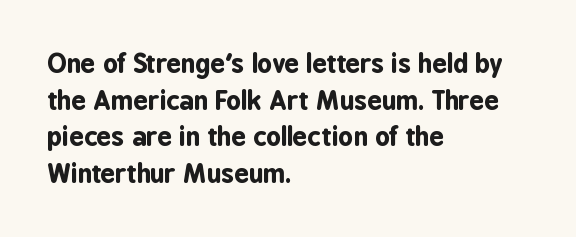
Q: Is the text bold? A: Yes.
Q: Is the text italic (slanted)? A: No, it is upright.
Q: Is the text underlined? A: No.
Q: How is the paragraph aligned? A: Left-aligned.
Q: Is the spacing between letters normal or unusually wide? A: Normal.
Q: Is the spacing between lines tight, normal or loose? A: Normal.
